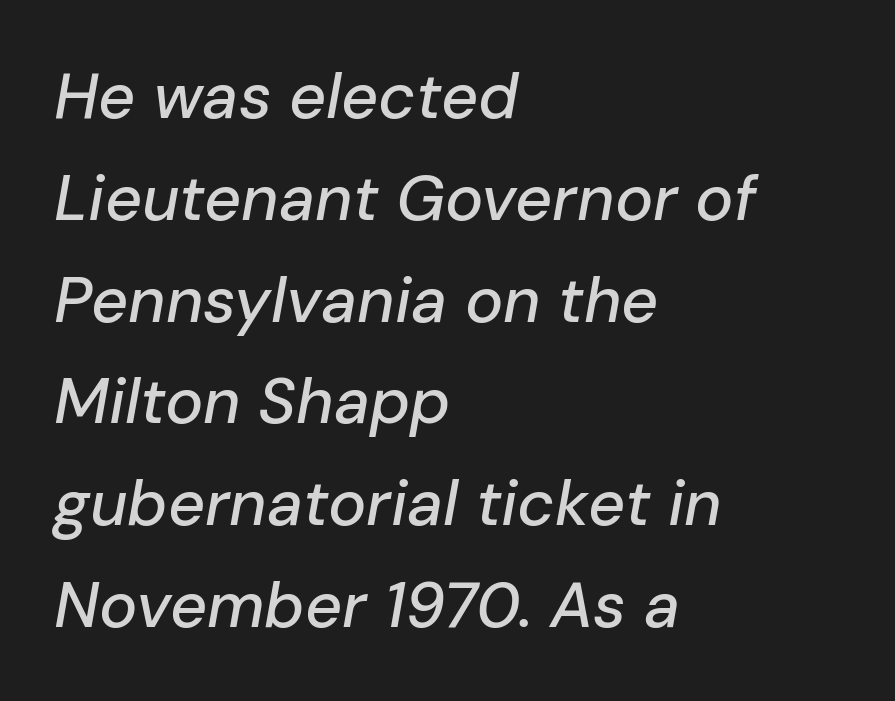
Q: Is the text italic (slanted)? A: Yes, it leans right by about 10 degrees.
Q: Is the text underlined? A: No.
Q: How is the paragraph aligned? A: Left-aligned.
Q: Is the spacing between letters normal or unusually wide? A: Normal.
Q: Is the spacing between lines tight, normal or loose? A: Normal.
Q: Width (condensed, normal, or wide)? A: Normal.
Q: Stroke contrast? A: Low.
Q: x-height? A: Medium.
Q: Monospaced? A: No.
